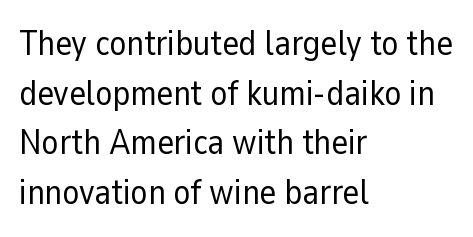
This sample uses an upright cut, with every glyph sitting square on the baseline. No letter is thick-stroked: the sample isn't bold. In terms of letterform style, serifs are entirely absent. Successive baselines arrive at the customary interval. Has an underline been added? It has not. These lines stack with their left ends in a neat column.
